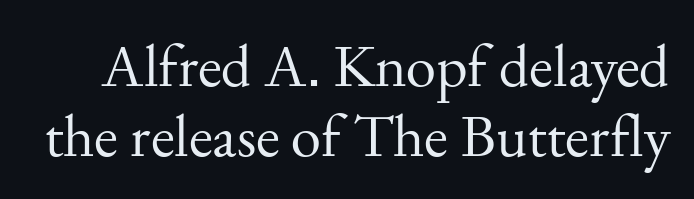
{"serif": "yes", "italic": "no", "bold": "no", "weight": "regular", "width": "normal", "stroke_contrast": "medium", "x_height": "small", "monospaced": "no", "underline": "no", "line_spacing": "tight", "line_spacing_ratio": 1.14, "letter_spacing": "normal", "letter_spacing_em": 0.0, "glyph_px": 61}
